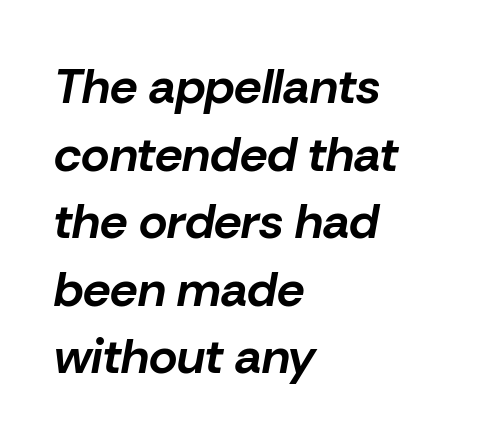
The image shows 49 px bold type, italic (leaning right); set left-aligned, normal line spacing (1.38x), normal letter spacing, not underlined; low stroke contrast and a medium x-height.
